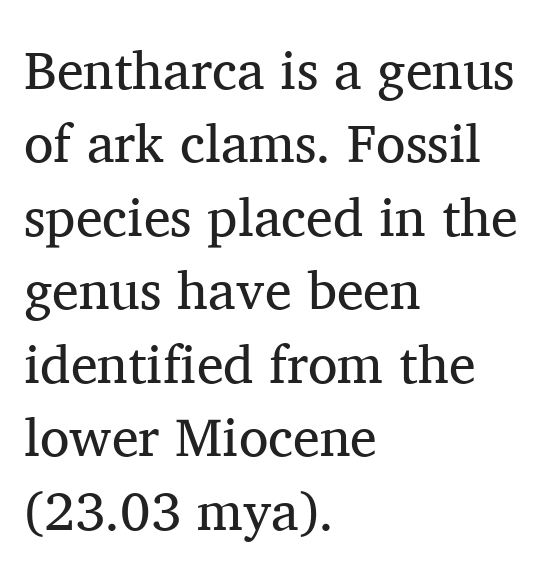
The image shows 54 px regular-weight serif type, upright; set left-aligned, normal line spacing (1.36x), normal letter spacing, not underlined; medium stroke contrast and a medium x-height.
